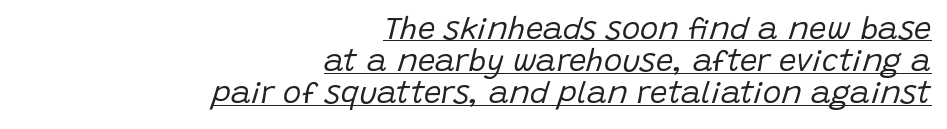
{"italic": "yes", "lean": "right", "slant_degrees": 15, "bold": "no", "weight": "regular", "width": "normal", "stroke_contrast": "low", "x_height": "large", "monospaced": "no", "underline": "yes", "align": "right", "line_spacing": "tight", "line_spacing_ratio": 1.04, "letter_spacing": "normal", "letter_spacing_em": 0.0, "glyph_px": 31}
